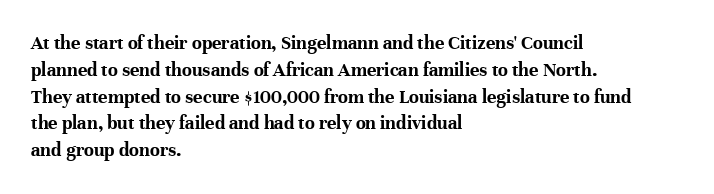
{"italic": "no", "bold": "yes", "underline": "no", "align": "left", "line_spacing": "normal", "line_spacing_ratio": 1.34, "letter_spacing": "normal", "letter_spacing_em": 0.0, "glyph_px": 20}
